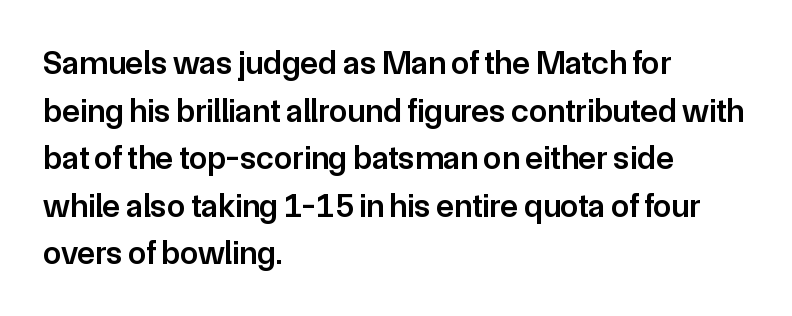
{"serif": "no", "italic": "no", "bold": "semi", "weight": "semibold", "width": "normal", "stroke_contrast": "low", "x_height": "medium", "monospaced": "no", "underline": "no", "align": "left", "line_spacing": "normal", "line_spacing_ratio": 1.44, "letter_spacing": "normal", "letter_spacing_em": 0.0, "glyph_px": 33}
